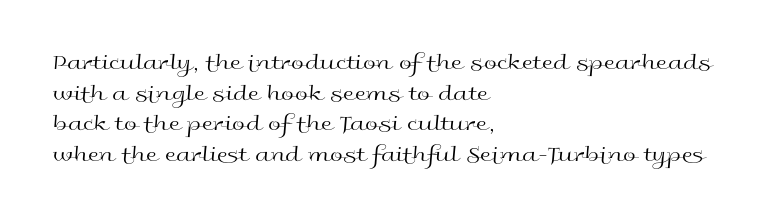
The image shows 23 px text type, upright; set left-aligned, normal line spacing (1.33x), normal letter spacing, not underlined.
